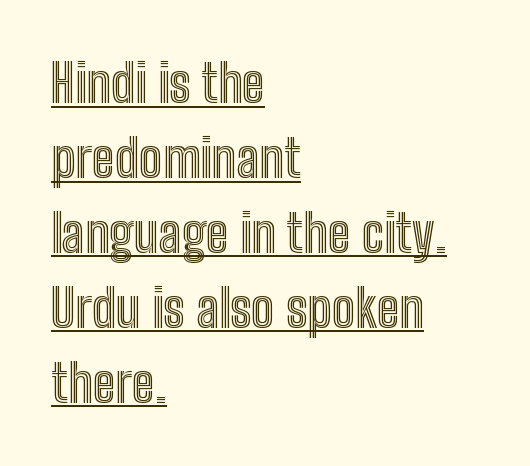
The image shows 52 px condensed type, upright; set left-aligned, normal line spacing (1.44x), normal letter spacing, underlined; a medium x-height.
